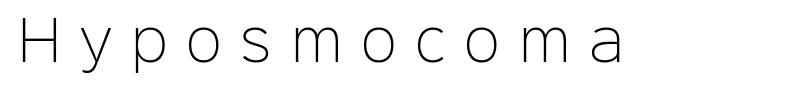
The tracking jumps out immediately: characters are airy and widely separated. Notice how the stems are strictly vertical — no italics here. Heft: none added — not bold. Is this a fixed-width face? No — the glyphs have proportional, varying widths.
